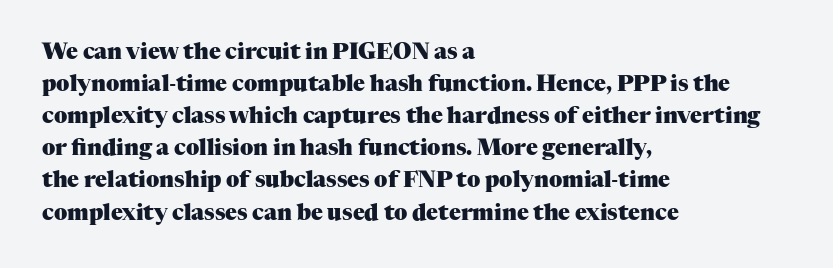
Q: Is the text bold? A: Yes.
Q: Is the text italic (slanted)? A: No, it is upright.
Q: Is the text underlined? A: No.
Q: How is the paragraph aligned? A: Left-aligned.
Q: Is the spacing between letters normal or unusually wide? A: Normal.
Q: Is the spacing between lines tight, normal or loose? A: Normal.
